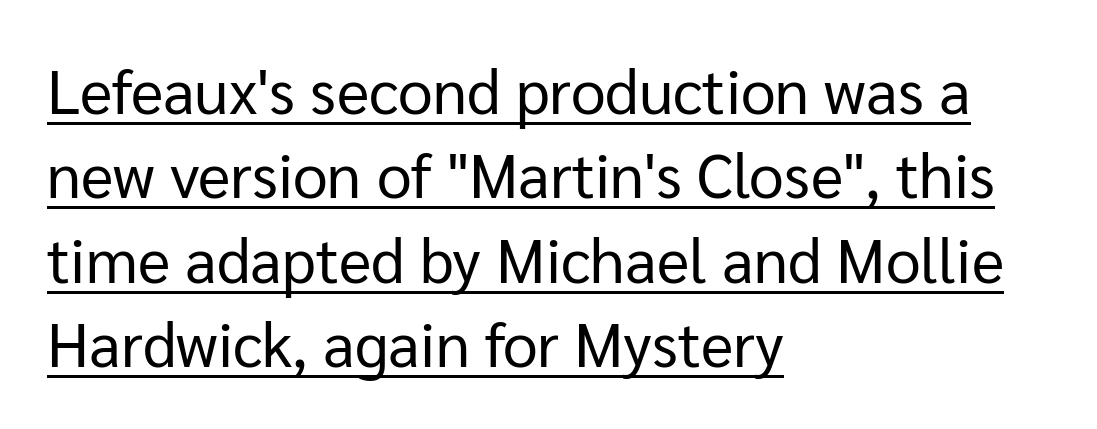
{"serif": "no", "italic": "no", "bold": "no", "weight": "regular", "width": "normal", "stroke_contrast": "low", "x_height": "medium", "monospaced": "no", "underline": "yes", "align": "left", "line_spacing": "normal", "line_spacing_ratio": 1.36, "letter_spacing": "normal", "letter_spacing_em": 0.0, "glyph_px": 62}
